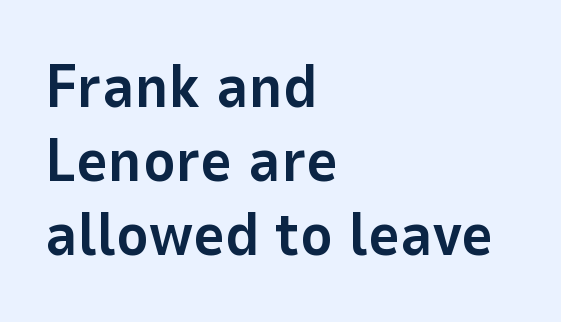
The image shows 61 px bold sans-serif type, upright; set left-aligned, line spacing 1.21x, normal letter spacing, not underlined; low stroke contrast and a medium x-height.
